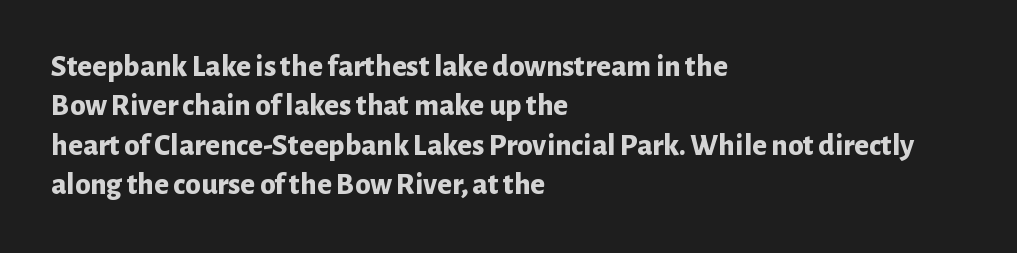
Q: Is the text bold? A: Yes.
Q: Is the text italic (slanted)? A: No, it is upright.
Q: Is the typeface a serif or a sans-serif typeface? A: Sans-serif.
Q: Is the text underlined? A: No.
Q: How is the paragraph aligned? A: Left-aligned.
Q: Is the spacing between letters normal or unusually wide? A: Normal.
Q: Is the spacing between lines tight, normal or loose? A: Normal.
Q: Width (condensed, normal, or wide)? A: Normal.
Q: Stroke contrast? A: Low.
Q: x-height? A: Medium.
Q: Monospaced? A: No.
